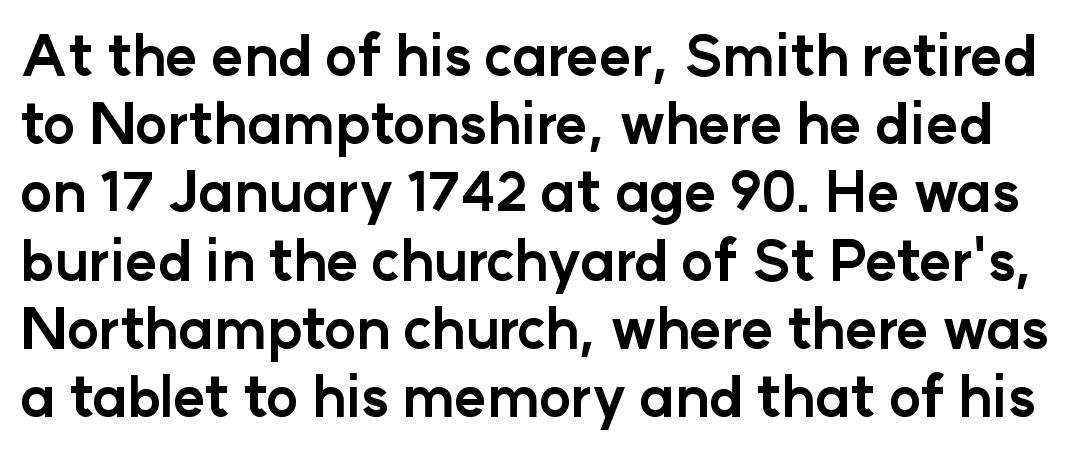
The image shows 55 px bold sans-serif type, upright; set line spacing 1.24x, normal letter spacing, not underlined; low stroke contrast and a medium x-height.
